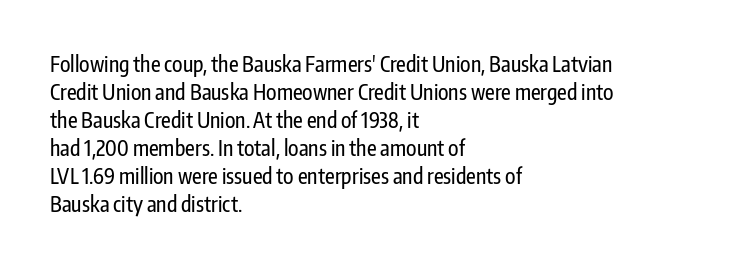
{"italic": "no", "underline": "no", "align": "left", "line_spacing": "normal", "line_spacing_ratio": 1.33, "letter_spacing": "normal", "letter_spacing_em": 0.0, "glyph_px": 21}
